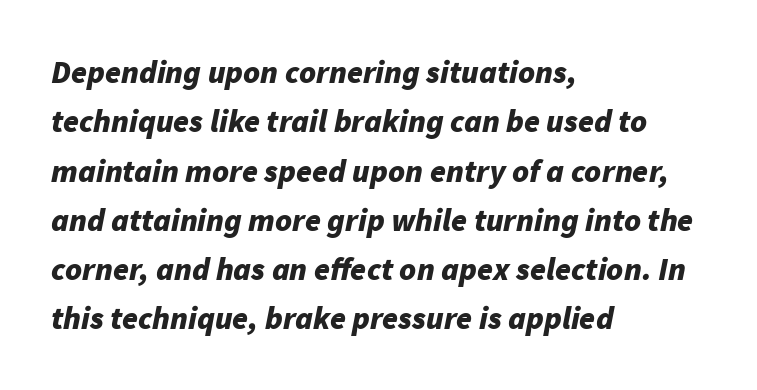
Q: Is the text bold? A: Yes.
Q: Is the text italic (slanted)? A: Yes, it leans right by about 11 degrees.
Q: Is the text underlined? A: No.
Q: How is the paragraph aligned? A: Left-aligned.
Q: Is the spacing between letters normal or unusually wide? A: Normal.
Q: Is the spacing between lines tight, normal or loose? A: Normal.
Q: Width (condensed, normal, or wide)? A: Normal.
Q: Stroke contrast? A: Low.
Q: x-height? A: Medium.
Q: Monospaced? A: No.
